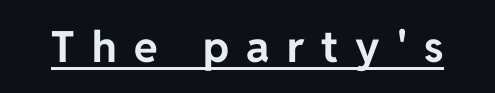
The image shows 43 px bold sans-serif type, upright; set unusually wide letter spacing (+0.4 em), underlined; low stroke contrast and a medium x-height.
